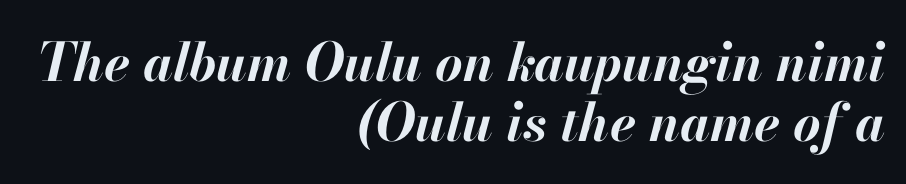
Q: Is the text bold? A: Yes.
Q: Is the text italic (slanted)? A: Yes, it leans right by about 13 degrees.
Q: Is the text underlined? A: No.
Q: How is the paragraph aligned? A: Right-aligned.
Q: Is the spacing between letters normal or unusually wide? A: Normal.
Q: Is the spacing between lines tight, normal or loose? A: Tight.
Q: Width (condensed, normal, or wide)? A: Normal.
Q: Stroke contrast? A: High.
Q: x-height? A: Small.
Q: Monospaced? A: No.
